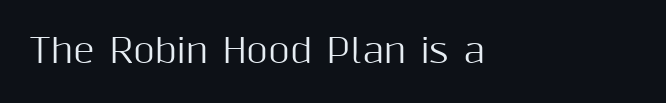
Q: Is the text italic (slanted)? A: No, it is upright.
Q: Is the typeface a serif or a sans-serif typeface? A: Sans-serif.
Q: Is the text underlined? A: No.
Q: Is the spacing between letters normal or unusually wide? A: Normal.
Q: Width (condensed, normal, or wide)? A: Normal.
Q: Stroke contrast? A: Medium.
Q: x-height? A: Medium.
Q: Monospaced? A: No.
